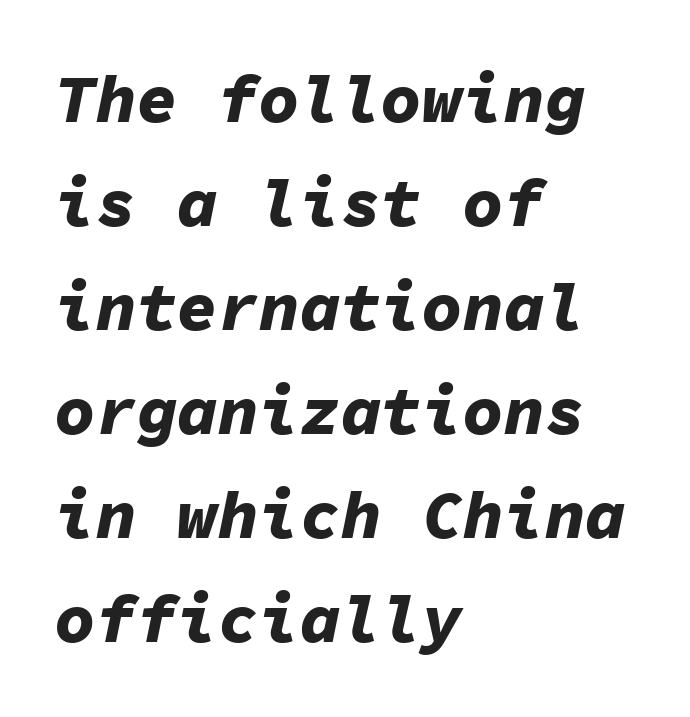
The block of text has a typical density, with ordinary space between rows. Emphasis-style slanted type is in use. Type without underlining. In CSS terms this would be text-align: left.
